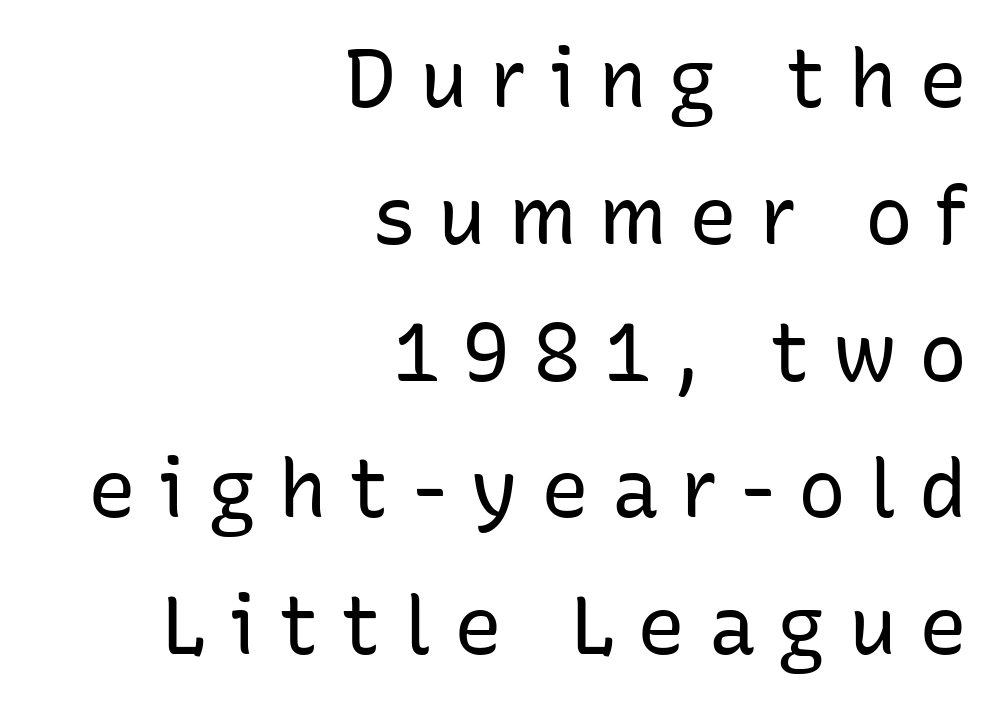
The image shows 80 px regular-weight sans-serif type, upright; set right-aligned, line spacing 1.71x, unusually wide letter spacing (+0.28 em), not underlined; low stroke contrast and a medium x-height.
